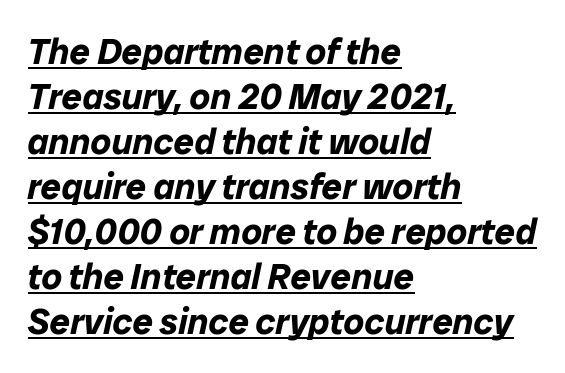
The image shows 36 px bold type, italic (leaning right); set left-aligned, normal line spacing (1.25x), normal letter spacing, underlined; low stroke contrast and a medium x-height.
